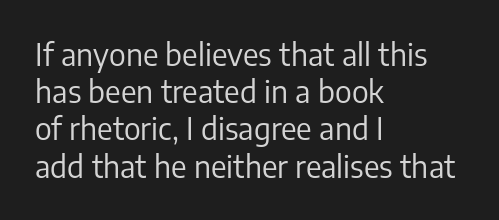
The image shows 30 px regular-weight sans-serif type, upright; set left-aligned, line spacing 1.24x, normal letter spacing, not underlined; low stroke contrast and a medium x-height.
